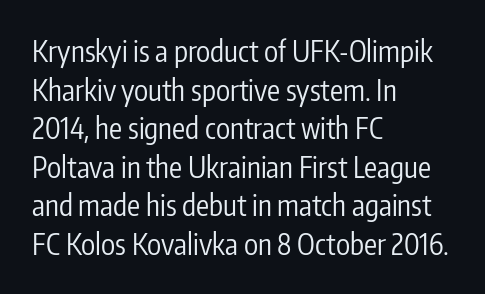
Bold? No — there's no thickening of the strokes. Does extra space separate the letters? No, they use regular spacing. Does the type have serifs? No, each stem ends abruptly. The line-height multiplier appears to be the usual default. Here the designer chose a conventional face with non-uniform glyph widths.
